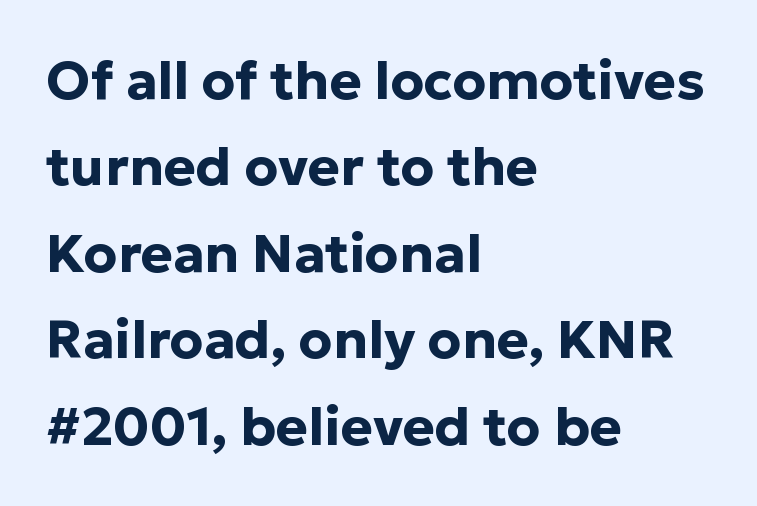
Q: Is the text bold? A: Yes.
Q: Is the text italic (slanted)? A: No, it is upright.
Q: Is the typeface a serif or a sans-serif typeface? A: Sans-serif.
Q: Is the text underlined? A: No.
Q: How is the paragraph aligned? A: Left-aligned.
Q: Is the spacing between letters normal or unusually wide? A: Normal.
Q: Is the spacing between lines tight, normal or loose? A: Normal.
Q: Width (condensed, normal, or wide)? A: Normal.
Q: Stroke contrast? A: Low.
Q: x-height? A: Medium.
Q: Monospaced? A: No.
